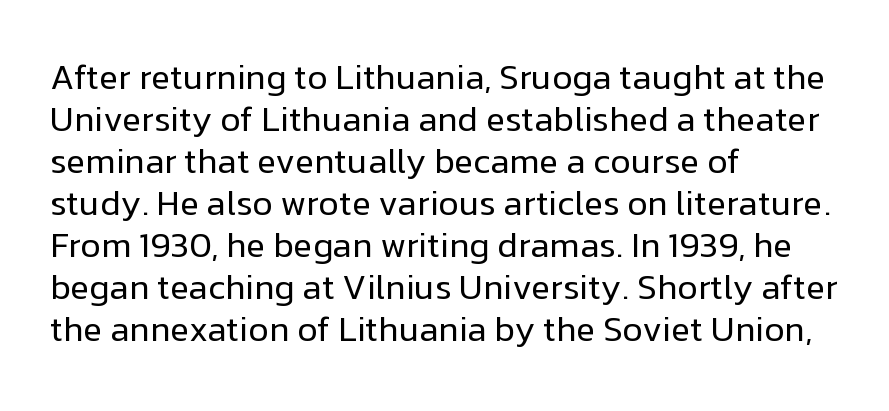
{"serif": "no", "italic": "no", "bold": "no", "weight": "regular", "width": "normal", "stroke_contrast": "low", "x_height": "medium", "monospaced": "no", "underline": "no", "align": "left", "line_spacing_ratio": 1.2, "letter_spacing": "normal", "letter_spacing_em": 0.0, "glyph_px": 35}
